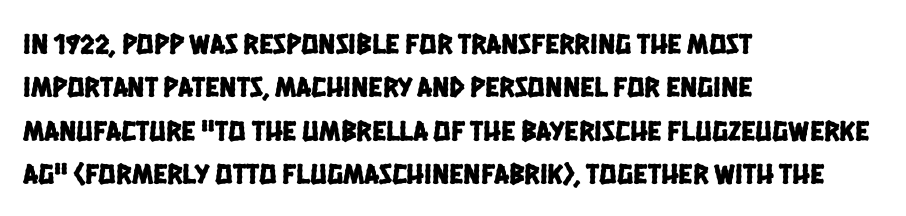
The image shows 29 px condensed sans-serif type; set left-aligned, normal line spacing (1.5x), normal letter spacing, not underlined; low stroke contrast and a large x-height.
